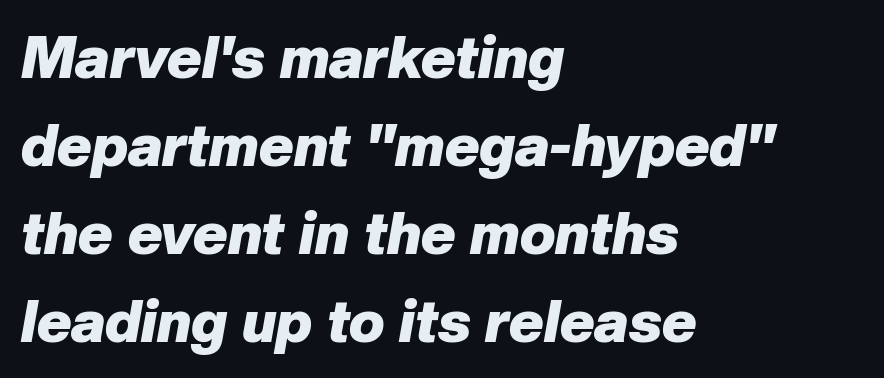
Descenders are the only things crossing below the line. A typesetter would call this leading conventional body-copy spacing. These lines were composed using italics. Spacing between characters is what you'd get straight out of the box. Every letter is thick-stroked: bold, no question. Proportional: the letters do not fall into vertical columns.
